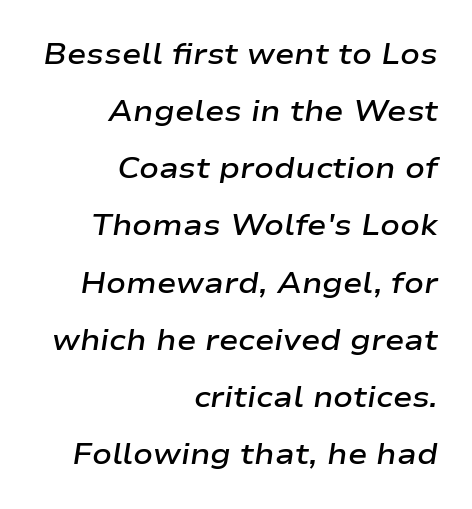
The passage shown has conventional tracking throughout. This is moderately heavy type, rendered in semibold. A typesetter would call this leading open, well beyond the default. Is the block centered? No — it sits flush against the right margin. Characters are canted at an angle relative to the baseline's perpendicular.
